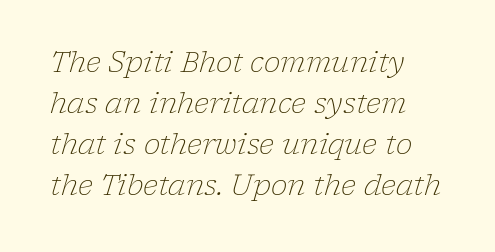
Q: Is the text bold? A: No.
Q: Is the text italic (slanted)? A: Yes, it leans right by about 17 degrees.
Q: Is the typeface a serif or a sans-serif typeface? A: Serif.
Q: Is the text underlined? A: No.
Q: How is the paragraph aligned? A: Left-aligned.
Q: Is the spacing between letters normal or unusually wide? A: Normal.
Q: Is the spacing between lines tight, normal or loose? A: Normal.
Q: Width (condensed, normal, or wide)? A: Normal.
Q: Stroke contrast? A: Low.
Q: x-height? A: Medium.
Q: Monospaced? A: No.
